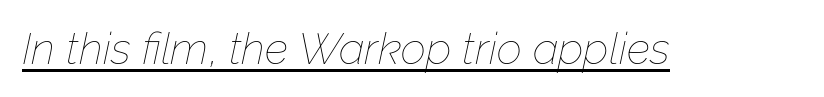
The face used here appears with an underline applied. Inter-character spacing is left at the font's built-in metrics. If you drew a line through each stem, it would be angled. These lines are rendered in a variable-pitch font. Stems here are at most as thick as an everyday book face.
